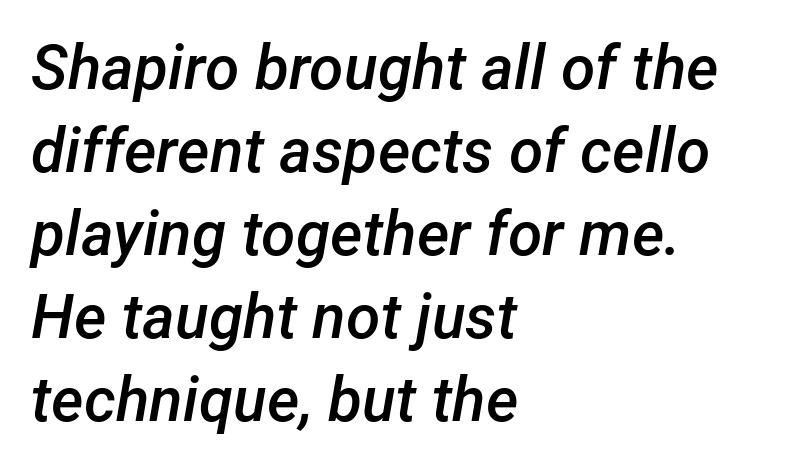
{"italic": "yes", "lean": "right", "slant_degrees": 12, "bold": "semi", "weight": "semibold", "width": "normal", "stroke_contrast": "low", "x_height": "medium", "monospaced": "no", "underline": "no", "align": "left", "line_spacing": "normal", "line_spacing_ratio": 1.34, "letter_spacing": "normal", "letter_spacing_em": 0.0, "glyph_px": 62}
